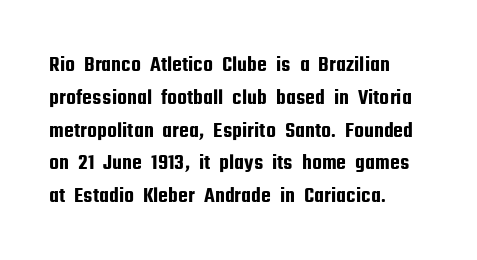
The specimen omits any rule beneath the text block's lines. Is the letter spacing exaggerated? No — it looks like the ordinary default. The typography opts for an upright posture over an oblique one. The rag falls on the right side of this text block. Baseline-to-baseline distance is the conventional proportion of letter height.
